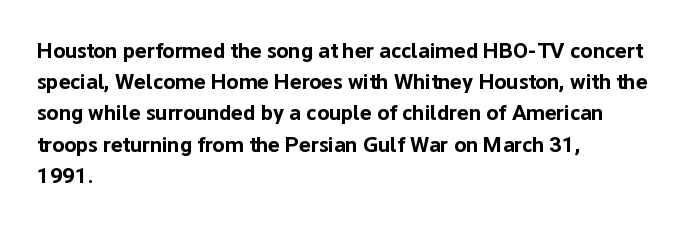
Q: Is the text bold? A: Yes.
Q: Is the text italic (slanted)? A: No, it is upright.
Q: Is the text underlined? A: No.
Q: How is the paragraph aligned? A: Left-aligned.
Q: Is the spacing between letters normal or unusually wide? A: Normal.
Q: Is the spacing between lines tight, normal or loose? A: Normal.
